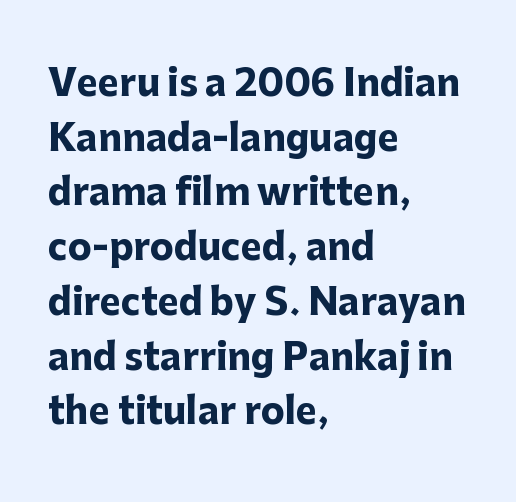
Compared with typical body copy, the letter spacing here is the same. Descender tails drop into unmarked territory. Each letter keeps its own natural width here, so spacing adapts to shape. Every stem runs plumb, perpendicular to the baseline. The leading is moderate, giving the passage an even texture. Its strokes are broad and dark, the hallmark of bold type.
